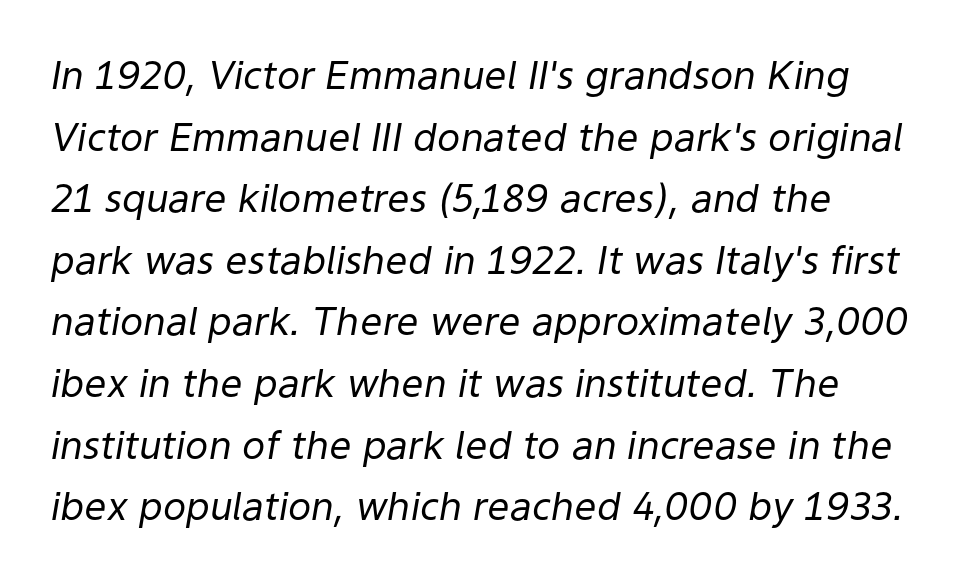
{"italic": "yes", "lean": "right", "slant_degrees": 9, "bold": "no", "weight": "regular", "width": "normal", "stroke_contrast": "low", "x_height": "medium", "monospaced": "no", "underline": "no", "line_spacing": "normal", "line_spacing_ratio": 1.58, "letter_spacing": "normal", "letter_spacing_em": 0.0, "glyph_px": 39}
